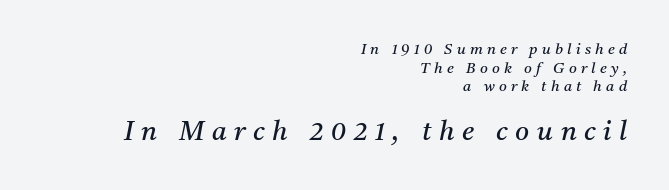
Q: Is the text bold? A: No.
Q: Is the text italic (slanted)? A: Yes, it leans right by about 11 degrees.
Q: Is the text underlined? A: No.
Q: How is the paragraph aligned? A: Right-aligned.
Q: Is the spacing between letters normal or unusually wide? A: Unusually wide.
Q: Which block of text is set in a larger size, the first (top) or the second (bottom)? A: The second (bottom) one.
